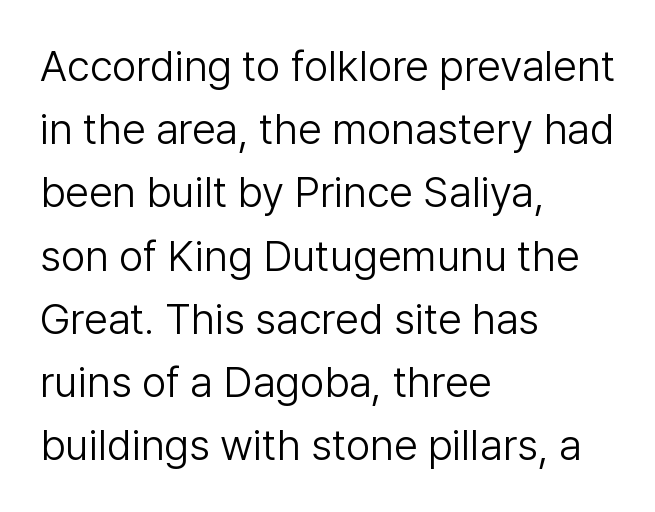
The image shows 43 px light sans-serif type, upright; set left-aligned, normal line spacing (1.47x), normal letter spacing, not underlined; low stroke contrast and a medium x-height.
